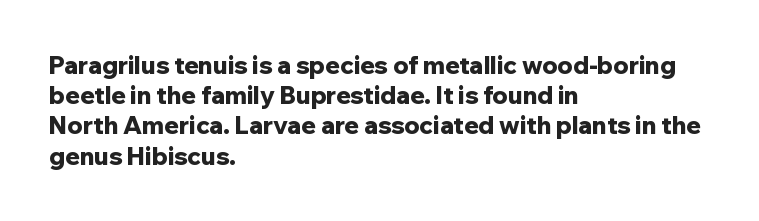
The ragged edge is on the right, which tells us the setting is flush left. The space beneath each line is pristine and unruled. This rendering leaves character spacing at its baseline value. The passage shown stacks its lines at a standard gap. Italic? Not at all — the glyphs are vertical. Emphasis by weight is at full strength: bold.
